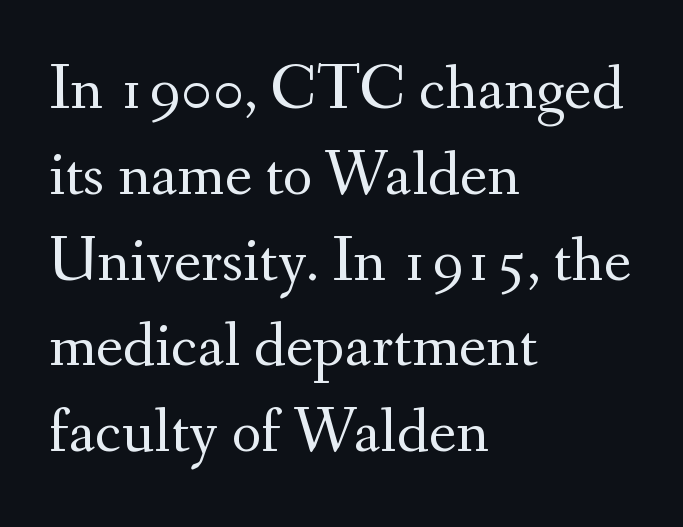
The letterforms sit shoulder to shoulder at normal distance. Little horizontal feet cap the strokes, marking this as serif type. Note the varied advance widths — an 'i' is clearly narrower than an 'm'. These lines are set flush left with a ragged right edge. Underlining? Definitely not there.
